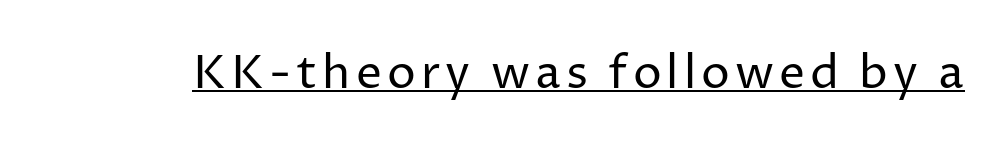
The lettering is marked with a stroke running underneath it. These lines were composed using upright roman letters. The letterforms sit at book weight or below. Serif or sans? Sans — the stroke terminals are bare. A typesetter would call this proportional, since set widths differ per character.
